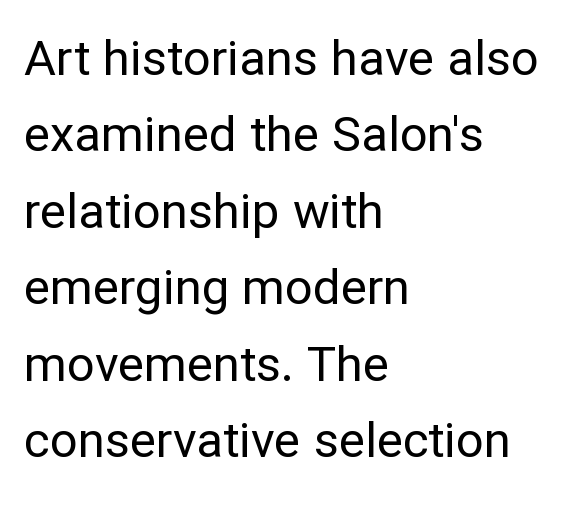
Vertical spacing — default. Weight: not bold — regular or lighter. Words appear dense and cohesive because spacing is normal. These lines are set flush left with a ragged right edge. The words here are not underlined.
